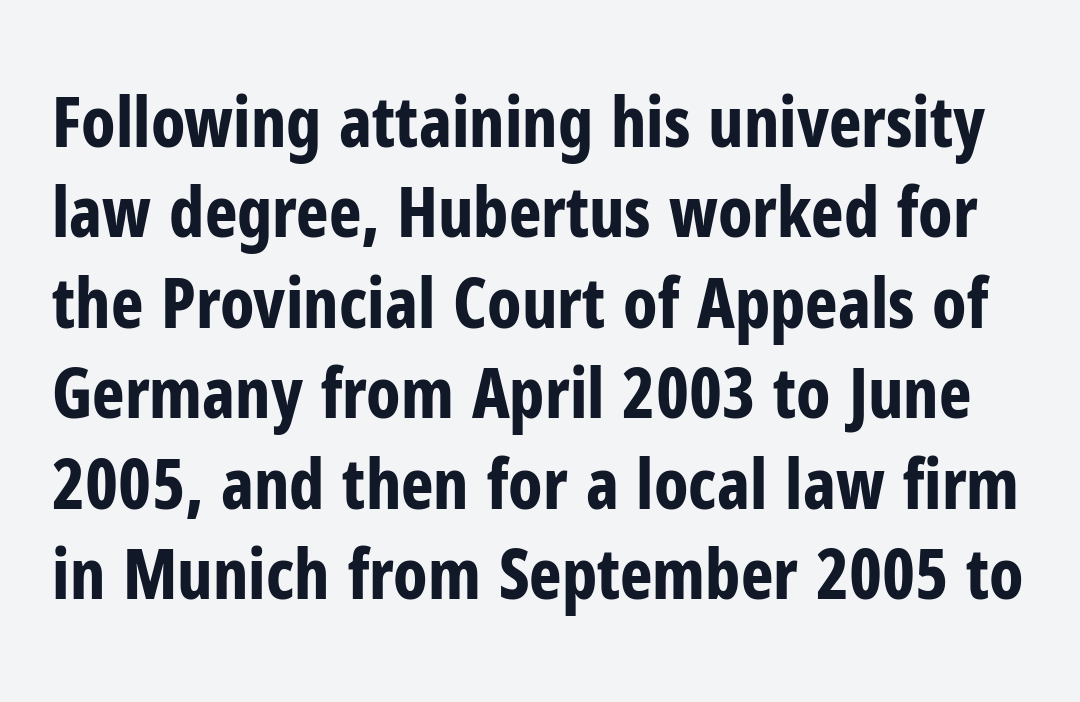
{"serif": "no", "italic": "no", "bold": "yes", "weight": "bold", "width": "condensed", "stroke_contrast": "low", "x_height": "medium", "monospaced": "no", "underline": "no", "line_spacing": "normal", "line_spacing_ratio": 1.31, "letter_spacing": "normal", "letter_spacing_em": 0.0, "glyph_px": 69}
